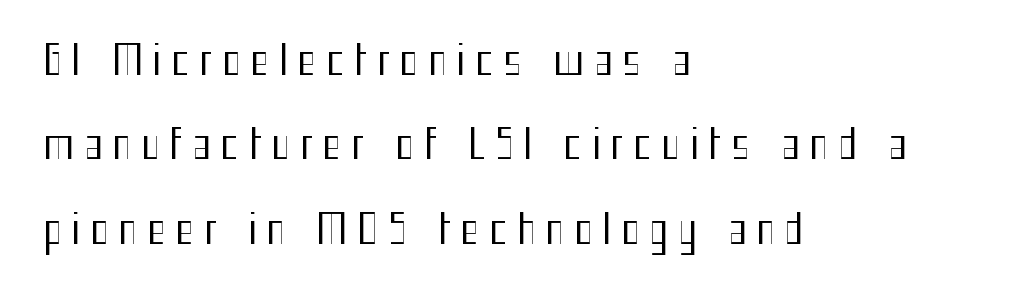
The image shows 40 px regular-weight, condensed sans-serif type, upright; set left-aligned, loose line spacing (2.11x), unusually wide letter spacing (+0.24 em), not underlined; medium stroke contrast and a medium x-height.
